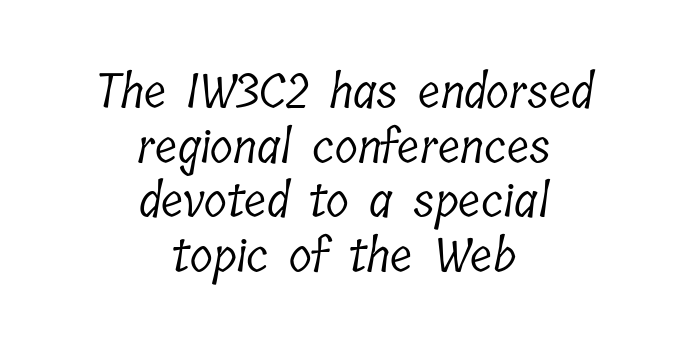
Q: Is the text bold? A: No.
Q: Is the typeface a serif or a sans-serif typeface? A: Serif.
Q: Is the text underlined? A: No.
Q: How is the paragraph aligned? A: Centered.
Q: Is the spacing between letters normal or unusually wide? A: Normal.
Q: Width (condensed, normal, or wide)? A: Condensed.
Q: Stroke contrast? A: Low.
Q: x-height? A: Medium.
Q: Monospaced? A: No.
